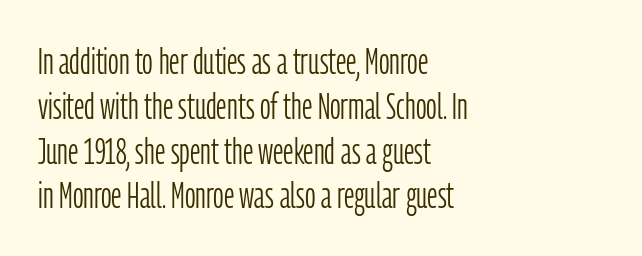
Typeset ragged right — the left edge is the straight one. Letters rest on an invisible, unmarked baseline. The letters advance in unequal steps, a hallmark of proportional type. You can tell it's not italic because the verticals are truly vertical. The glyphs in this specimen are sans serif.
